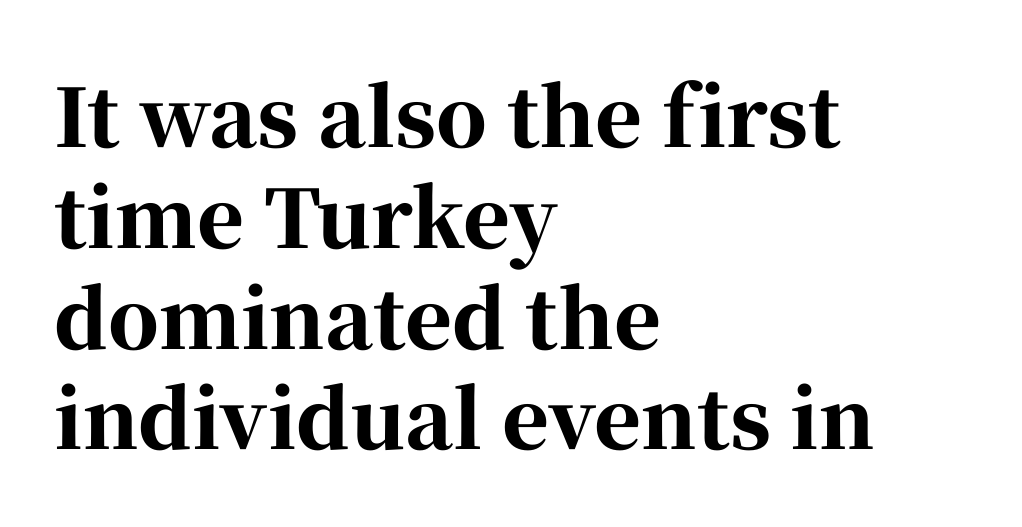
{"serif": "yes", "italic": "no", "bold": "yes", "weight": "bold", "width": "normal", "stroke_contrast": "high", "x_height": "medium", "monospaced": "no", "underline": "no", "align": "left", "line_spacing": "normal", "line_spacing_ratio": 1.26, "letter_spacing": "normal", "letter_spacing_em": 0.0, "glyph_px": 80}
